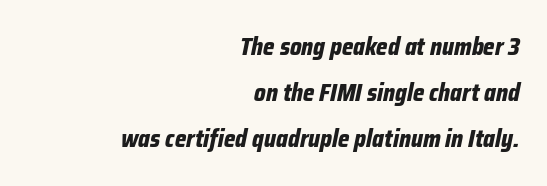
{"italic": "yes", "lean": "right", "slant_degrees": 12, "bold": "yes", "underline": "no", "align": "right", "line_spacing": "loose", "line_spacing_ratio": 1.92, "letter_spacing": "normal", "letter_spacing_em": 0.0, "glyph_px": 24}
